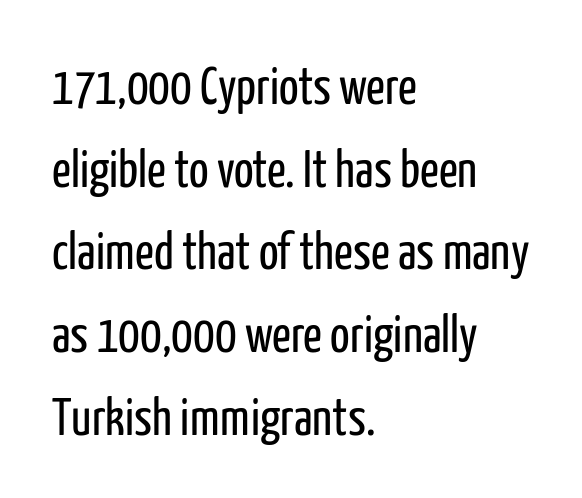
{"serif": "no", "italic": "no", "bold": "no", "weight": "regular", "width": "condensed", "stroke_contrast": "low", "x_height": "medium", "monospaced": "no", "underline": "no", "align": "left", "line_spacing": "normal", "line_spacing_ratio": 1.59, "letter_spacing": "normal", "letter_spacing_em": 0.0, "glyph_px": 52}
